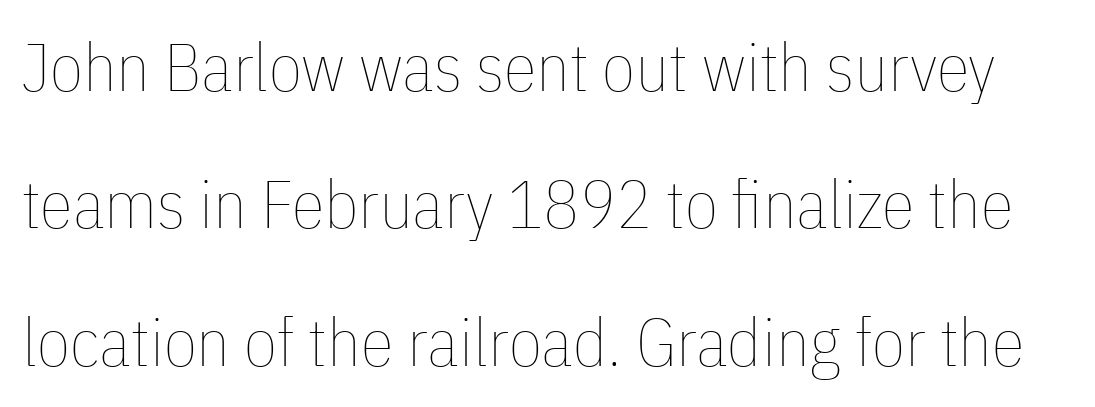
{"italic": "no", "bold": "no", "weight": "thin", "width": "condensed", "stroke_contrast": "low", "x_height": "medium", "monospaced": "no", "underline": "no", "line_spacing": "loose", "line_spacing_ratio": 2.05, "letter_spacing": "normal", "letter_spacing_em": 0.0, "glyph_px": 67}
